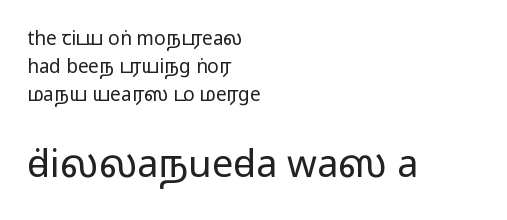
The image shows 38 px wide sans-serif type, upright; set left-aligned, normal line spacing (1.48x), normal letter spacing, not underlined; the second (bottom) block is 2.0x larger; medium stroke contrast.
